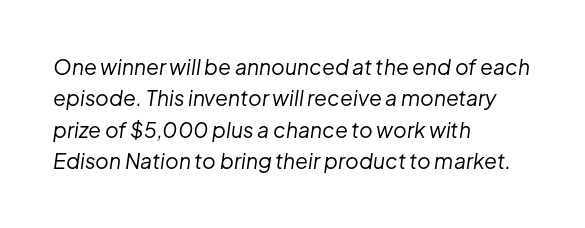
{"italic": "yes", "lean": "right", "slant_degrees": 8, "bold": "no", "underline": "no", "align": "left", "line_spacing": "normal", "line_spacing_ratio": 1.5, "letter_spacing": "normal", "letter_spacing_em": 0.0, "glyph_px": 21}
